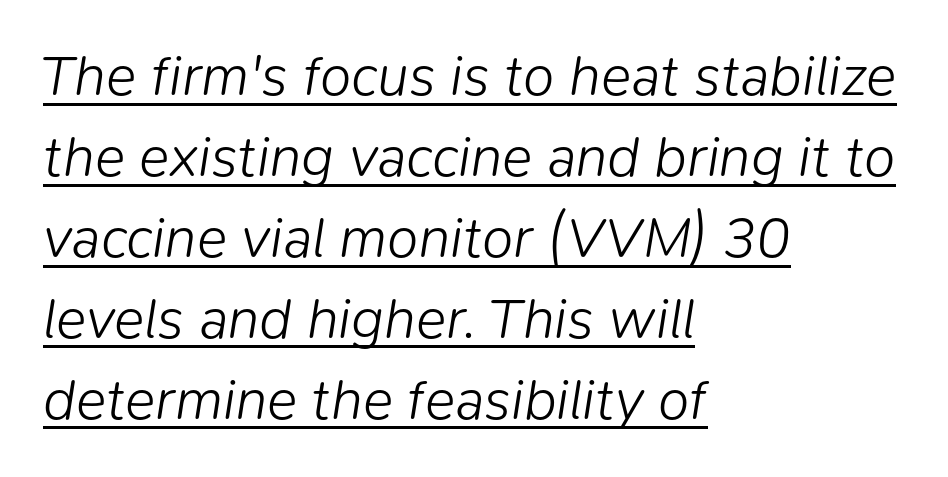
You can tell it's italic because the verticals aren't actually vertical. The lines in this sample share a left origin and differ only in where they stop. The type is set solid horizontally, with unmodified tracking. The words here are underlined. Note the varied advance widths — an 'i' is clearly narrower than an 'm'.
